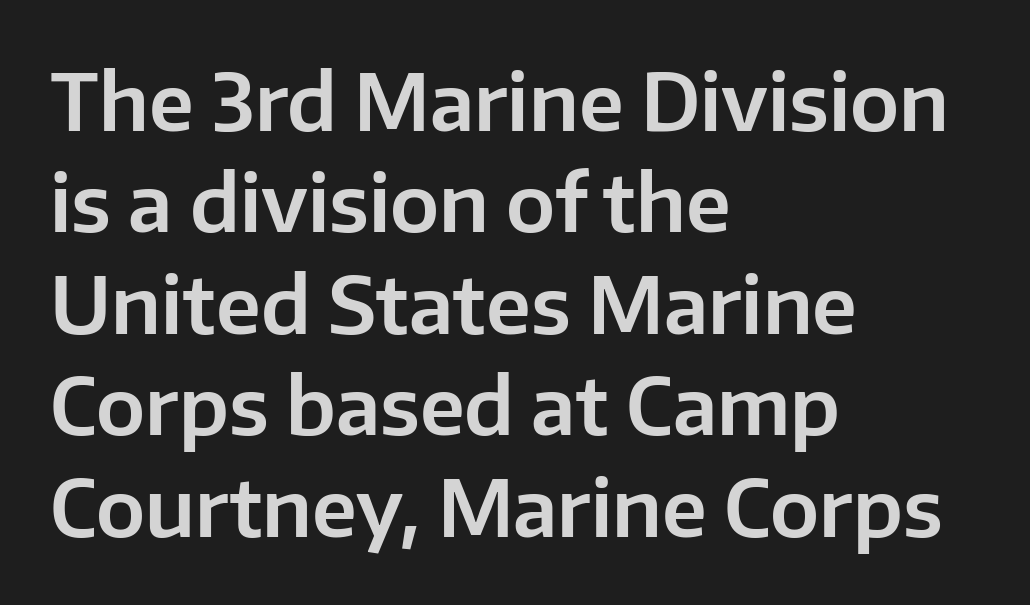
{"serif": "no", "italic": "no", "width": "normal", "stroke_contrast": "low", "x_height": "medium", "monospaced": "no", "underline": "no", "align": "left", "line_spacing": "normal", "line_spacing_ratio": 1.3, "letter_spacing": "normal", "letter_spacing_em": 0.0, "glyph_px": 78}
